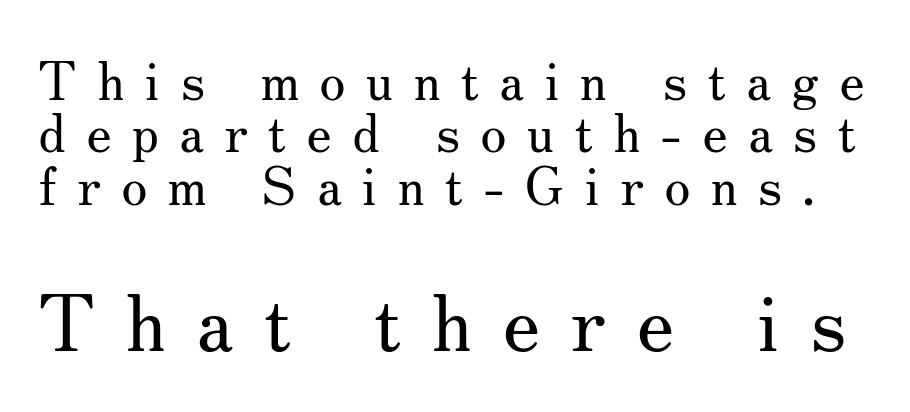
{"serif": "yes", "italic": "no", "bold": "no", "weight": "regular", "width": "normal", "stroke_contrast": "medium", "x_height": "small", "monospaced": "no", "underline": "no", "line_spacing": "tight", "line_spacing_ratio": 0.99, "letter_spacing": "wide", "letter_spacing_em": 0.38, "larger_block": "second", "size_ratio": 1.49, "glyph_px": 79}
